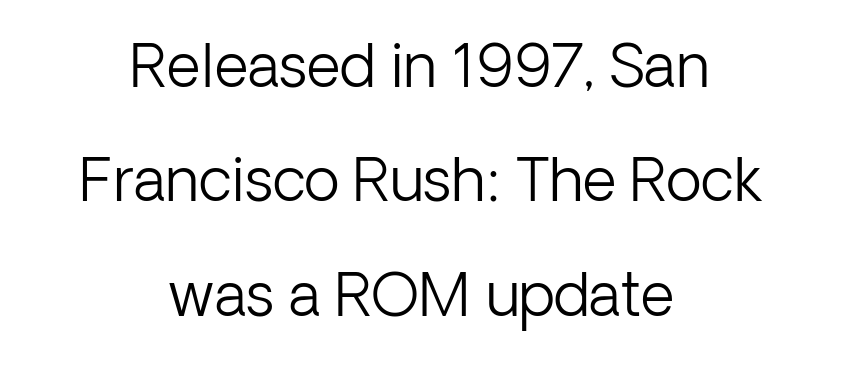
The image shows 59 px light sans-serif type, upright; set centered, loose line spacing (1.94x), normal letter spacing, not underlined; low stroke contrast and a medium x-height.
